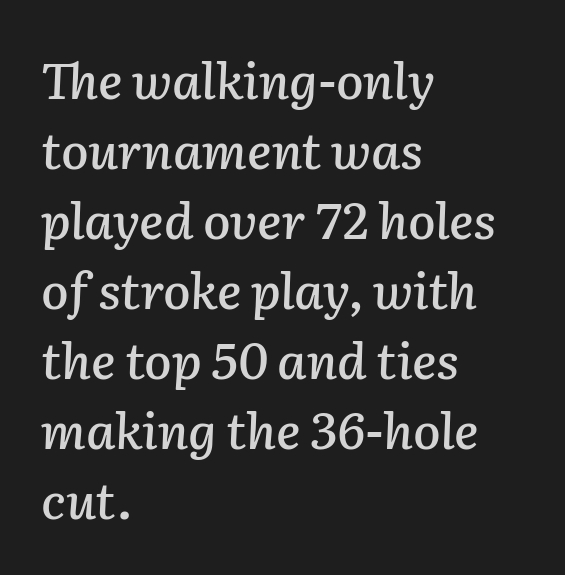
The letters advance in unequal steps, a hallmark of proportional type. The passage shown stacks its lines at a standard gap. If you drew a line through each stem, it would be angled. Each row of text sits above clean, open space. Leftover space on each line is placed entirely after the last word. Inter-character spacing is left at the font's built-in metrics.
